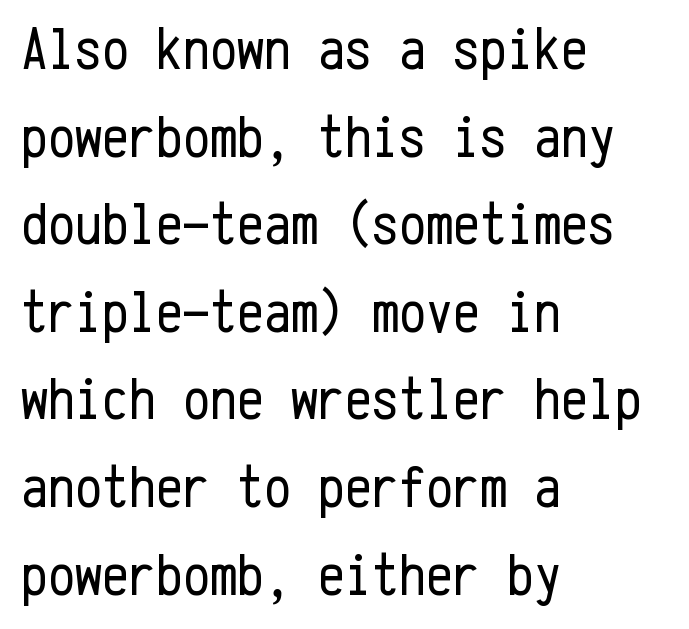
{"serif": "no", "italic": "no", "bold": "no", "weight": "regular", "width": "condensed", "stroke_contrast": "low", "x_height": "medium", "monospaced": "yes", "underline": "no", "align": "left", "line_spacing": "normal", "line_spacing_ratio": 1.46, "letter_spacing": "normal", "letter_spacing_em": 0.0, "glyph_px": 60}
